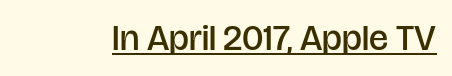
Q: Is the text bold? A: Semi-bold.
Q: Is the text italic (slanted)? A: No, it is upright.
Q: Is the typeface a serif or a sans-serif typeface? A: Sans-serif.
Q: Is the text underlined? A: Yes.
Q: Is the spacing between letters normal or unusually wide? A: Normal.
Q: Width (condensed, normal, or wide)? A: Normal.
Q: Stroke contrast? A: Low.
Q: x-height? A: Large.
Q: Monospaced? A: No.
